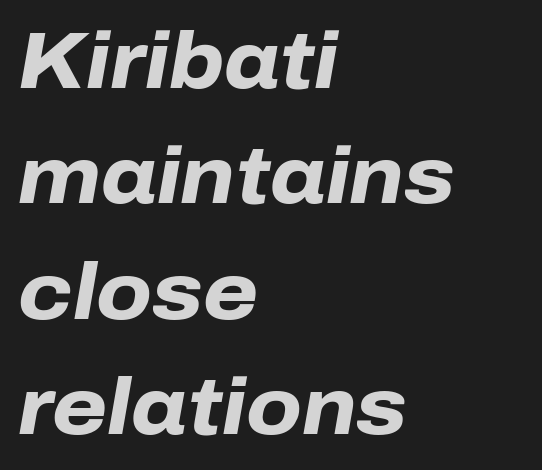
The image shows 79 px heavy type, italic (leaning right); set left-aligned, normal line spacing (1.46x), normal letter spacing, not underlined; low stroke contrast and a medium x-height.
